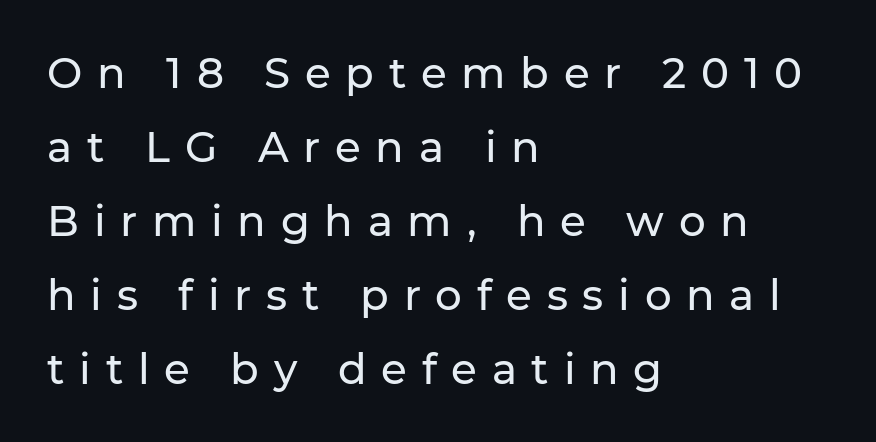
Q: Is the text italic (slanted)? A: No, it is upright.
Q: Is the typeface a serif or a sans-serif typeface? A: Sans-serif.
Q: Is the text underlined? A: No.
Q: How is the paragraph aligned? A: Left-aligned.
Q: Is the spacing between letters normal or unusually wide? A: Unusually wide.
Q: Width (condensed, normal, or wide)? A: Normal.
Q: Stroke contrast? A: Low.
Q: x-height? A: Medium.
Q: Monospaced? A: No.
